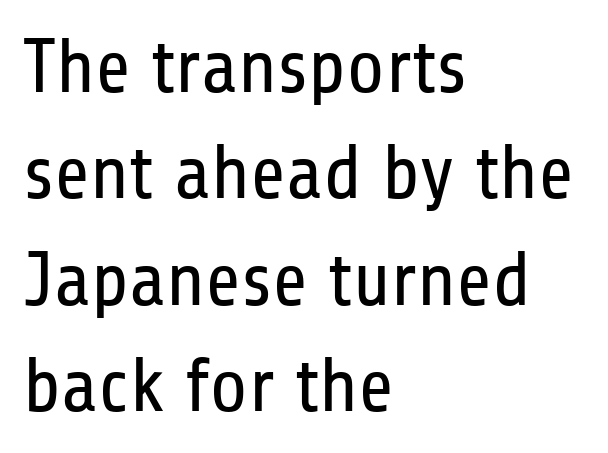
The image shows 77 px regular-weight, condensed sans-serif type, upright; set left-aligned, normal line spacing (1.38x), normal letter spacing, not underlined; low stroke contrast and a medium x-height.
